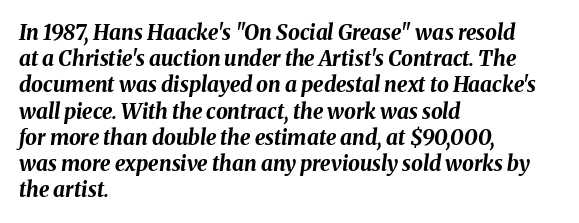
Q: Is the text bold? A: Yes.
Q: Is the text italic (slanted)? A: Yes, it leans right by about 8 degrees.
Q: Is the text underlined? A: No.
Q: How is the paragraph aligned? A: Left-aligned.
Q: Is the spacing between letters normal or unusually wide? A: Normal.
Q: Is the spacing between lines tight, normal or loose? A: Normal.
